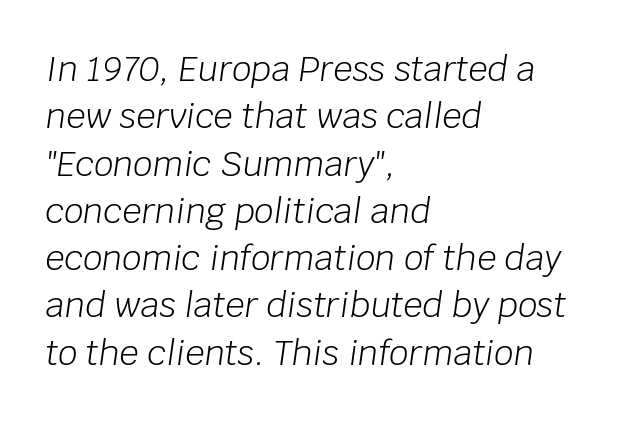
{"italic": "yes", "lean": "right", "slant_degrees": 8, "bold": "no", "weight": "light", "width": "normal", "stroke_contrast": "low", "x_height": "large", "monospaced": "no", "underline": "no", "align": "left", "line_spacing": "normal", "line_spacing_ratio": 1.39, "letter_spacing": "normal", "letter_spacing_em": 0.0, "glyph_px": 34}
